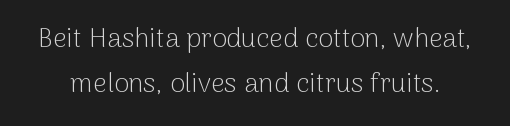
A typesetter would call this leading conventional body-copy spacing. The string is rendered with underlining switched off. Upright lettering throughout. Stroke thickness stays within the range of a standard reading face or lighter. The passage shown has conventional tracking throughout.
